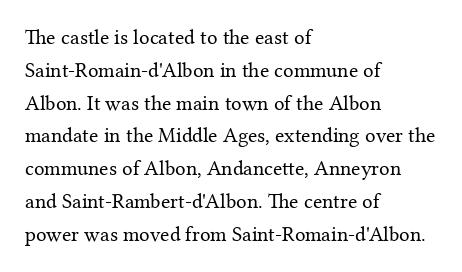
{"italic": "no", "bold": "no", "underline": "no", "align": "left", "line_spacing": "normal", "line_spacing_ratio": 1.56, "letter_spacing": "normal", "letter_spacing_em": 0.0, "glyph_px": 21}
